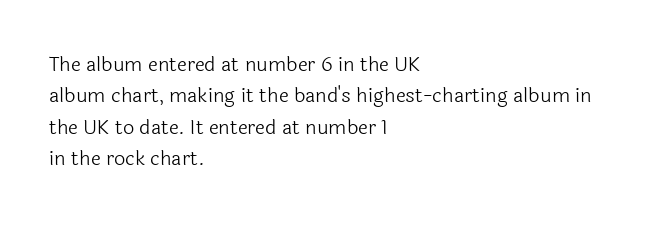
Line spacing here is normal. A typesetter would mark this as roman, not italic. The specimen omits any rule beneath the text block's lines. The rag falls on the right side of this text block. The characters are drawn with everyday or finer stroke widths.
